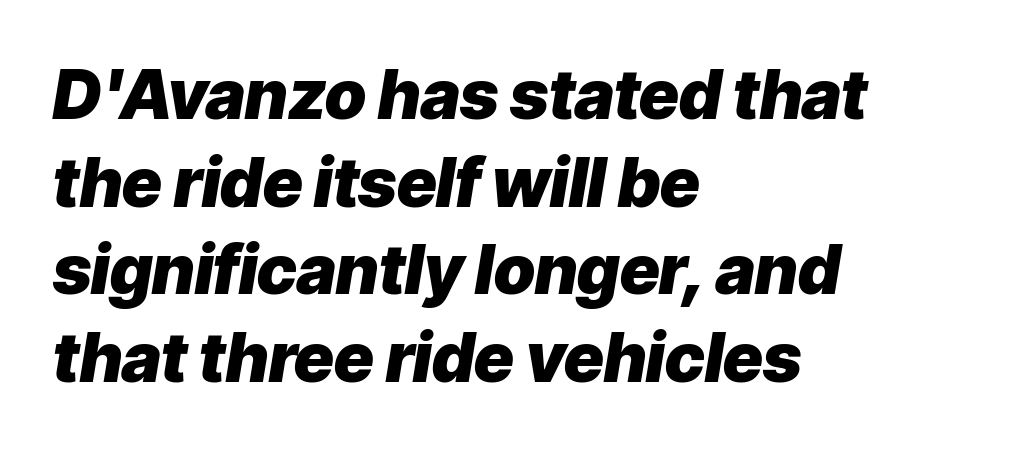
Note the varied advance widths — an 'i' is clearly narrower than an 'm'. The space directly below the letters is spotless. Spacing between characters is what you'd get straight out of the box. Every row of glyphs begins at an identical x-position on the left.
